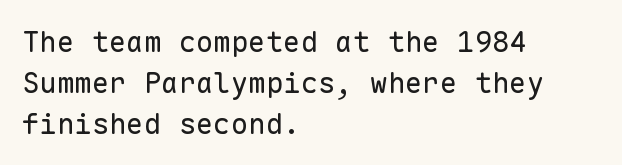
Q: Is the text bold? A: No.
Q: Is the text italic (slanted)? A: No, it is upright.
Q: Is the typeface a serif or a sans-serif typeface? A: Sans-serif.
Q: Is the text underlined? A: No.
Q: How is the paragraph aligned? A: Left-aligned.
Q: Is the spacing between letters normal or unusually wide? A: Normal.
Q: Is the spacing between lines tight, normal or loose? A: Normal.
Q: Width (condensed, normal, or wide)? A: Normal.
Q: Stroke contrast? A: Low.
Q: x-height? A: Medium.
Q: Monospaced? A: Yes.
